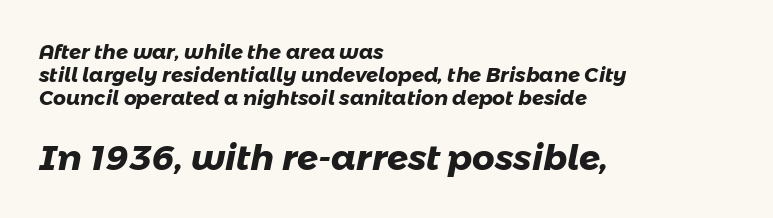
{"serif": "no", "bold": "yes", "weight": "heavy", "width": "normal", "stroke_contrast": "low", "x_height": "medium", "monospaced": "no", "underline": "no", "align": "left", "line_spacing": "tight", "line_spacing_ratio": 1.15, "letter_spacing": "normal", "letter_spacing_em": 0.0, "larger_block": "second", "size_ratio": 1.75, "glyph_px": 35}
